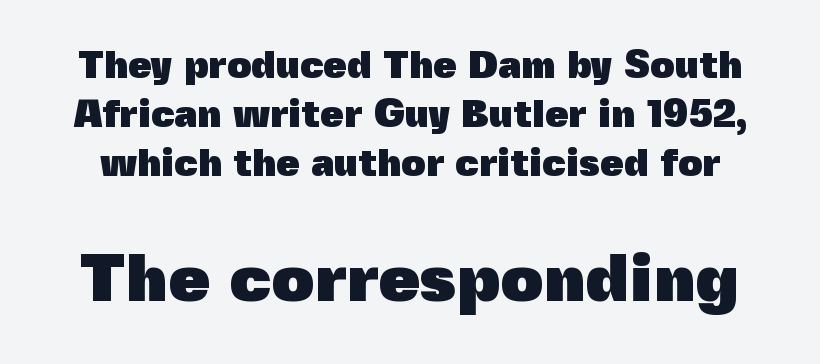
Posture: straight, roman, zero tilt. Summary of vertical rhythm: regular, with standard interline spacing. Is the type bold? Yes — the strokes are clearly thick and heavy. This sample has the flowing, uneven cadence of proportional lettering. The letters sit at their default tracking, neither squeezed nor spread. Just letters on the line, the space beneath them empty.
